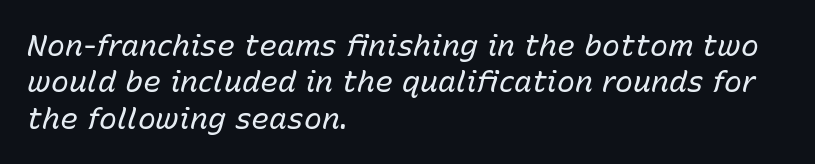
Q: Is the text bold? A: No.
Q: Is the text italic (slanted)? A: Yes, it leans right by about 15 degrees.
Q: Is the text underlined? A: No.
Q: How is the paragraph aligned? A: Left-aligned.
Q: Is the spacing between letters normal or unusually wide? A: Normal.
Q: Width (condensed, normal, or wide)? A: Normal.
Q: Stroke contrast? A: Low.
Q: x-height? A: Medium.
Q: Monospaced? A: No.
